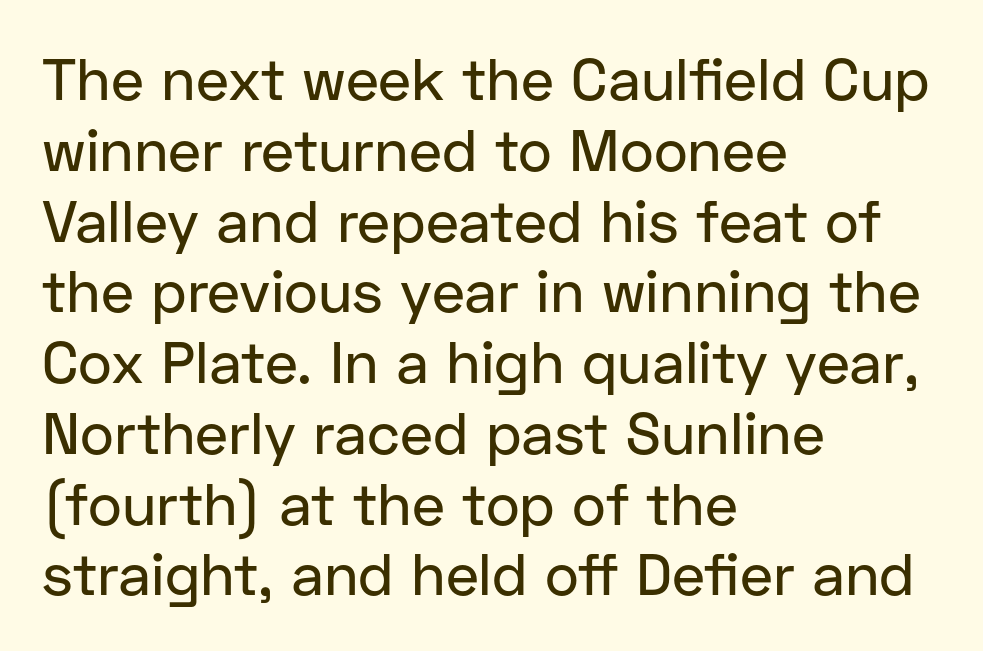
{"serif": "no", "italic": "no", "width": "normal", "stroke_contrast": "low", "x_height": "medium", "monospaced": "no", "underline": "no", "align": "left", "line_spacing_ratio": 1.22, "letter_spacing": "normal", "letter_spacing_em": 0.0, "glyph_px": 58}
